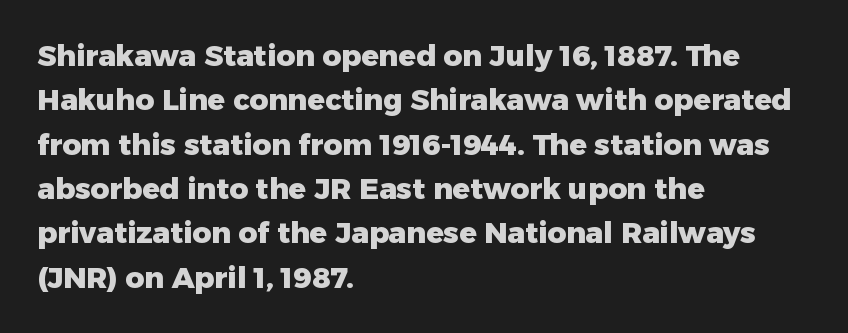
{"serif": "no", "italic": "no", "bold": "yes", "weight": "heavy", "width": "normal", "stroke_contrast": "low", "x_height": "medium", "monospaced": "no", "underline": "no", "align": "left", "line_spacing": "normal", "line_spacing_ratio": 1.53, "letter_spacing": "normal", "letter_spacing_em": 0.0, "glyph_px": 29}
